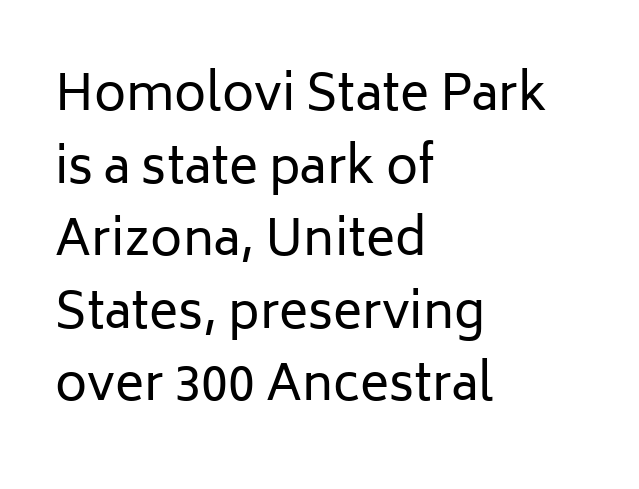
Q: Is the text bold? A: No.
Q: Is the text italic (slanted)? A: No, it is upright.
Q: Is the typeface a serif or a sans-serif typeface? A: Sans-serif.
Q: Is the text underlined? A: No.
Q: How is the paragraph aligned? A: Left-aligned.
Q: Is the spacing between letters normal or unusually wide? A: Normal.
Q: Is the spacing between lines tight, normal or loose? A: Normal.
Q: Width (condensed, normal, or wide)? A: Normal.
Q: Stroke contrast? A: Low.
Q: x-height? A: Medium.
Q: Monospaced? A: No.
